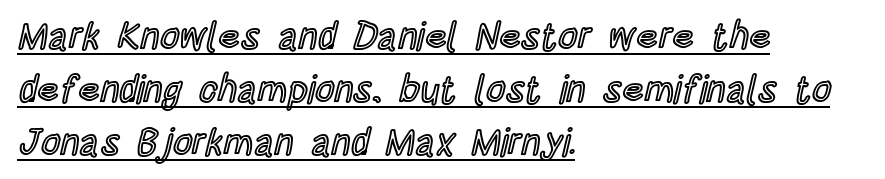
The image shows 38 px condensed type; set left-aligned, normal line spacing (1.39x), normal letter spacing, underlined; a large x-height.
